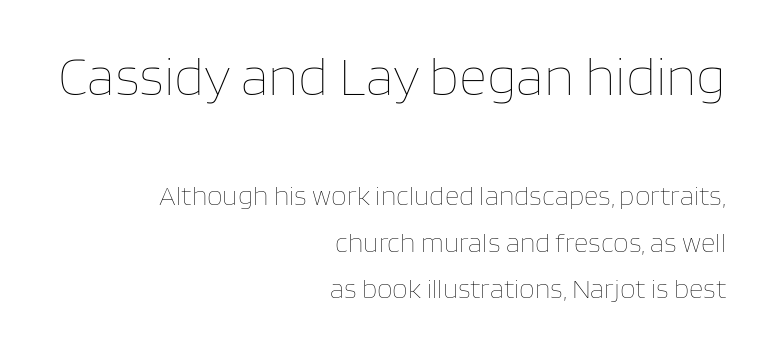
The image shows 55 px thin type, upright; set right-aligned, normal line spacing (1.67x), normal letter spacing, not underlined; the first (top) block is 1.96x larger; low stroke contrast and a large x-height.
